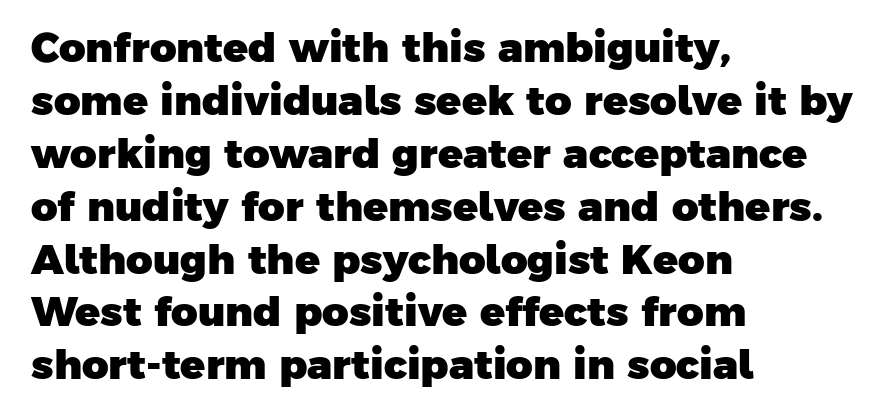
{"serif": "no", "bold": "yes", "weight": "heavy", "width": "normal", "stroke_contrast": "low", "x_height": "medium", "monospaced": "no", "underline": "no", "align": "left", "line_spacing": "normal", "line_spacing_ratio": 1.29, "letter_spacing": "normal", "letter_spacing_em": 0.0, "glyph_px": 41}
